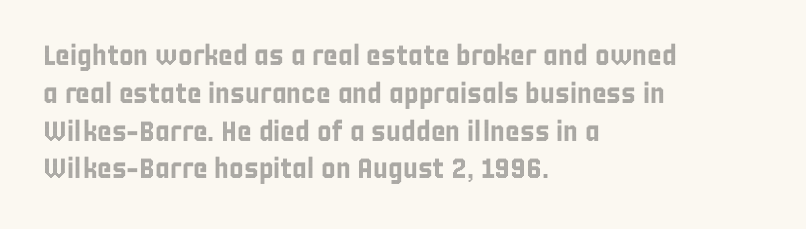
The image shows 28 px condensed type, upright; set left-aligned, normal line spacing (1.35x), normal letter spacing, not underlined; a large x-height.
